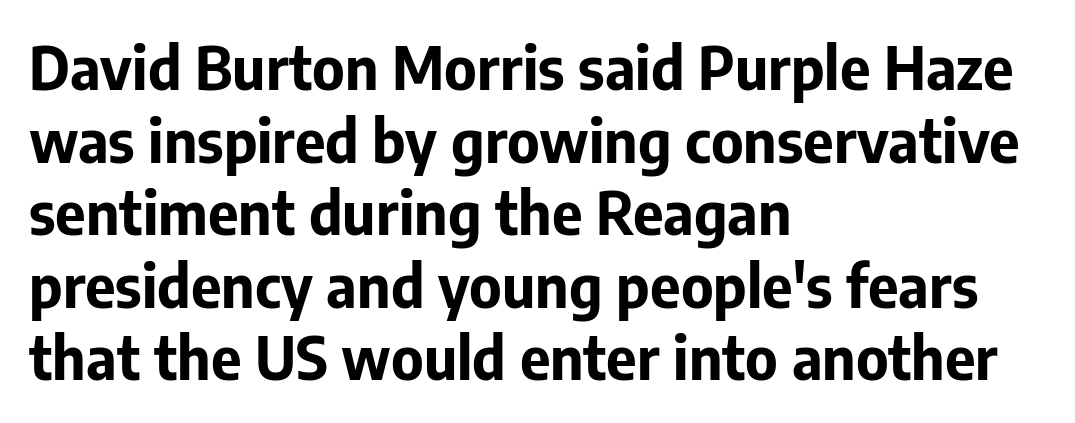
{"serif": "no", "italic": "no", "bold": "yes", "weight": "bold", "width": "normal", "stroke_contrast": "low", "x_height": "medium", "monospaced": "no", "underline": "no", "align": "left", "line_spacing_ratio": 1.23, "letter_spacing": "normal", "letter_spacing_em": 0.0, "glyph_px": 59}
